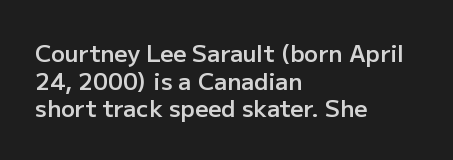
The image shows 23 px text type, upright; set left-aligned, line spacing 1.2x, normal letter spacing, not underlined.
